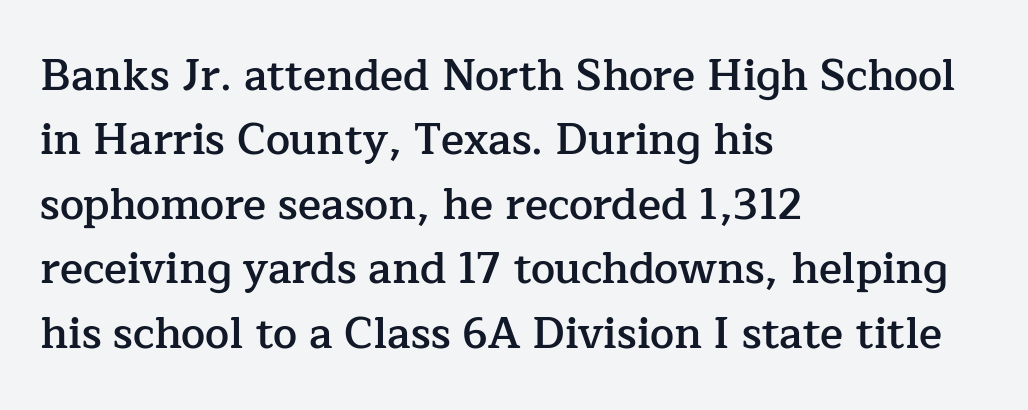
The image shows 43 px semibold serif type, upright; set left-aligned, normal line spacing (1.5x), normal letter spacing, not underlined; low stroke contrast and a medium x-height.
